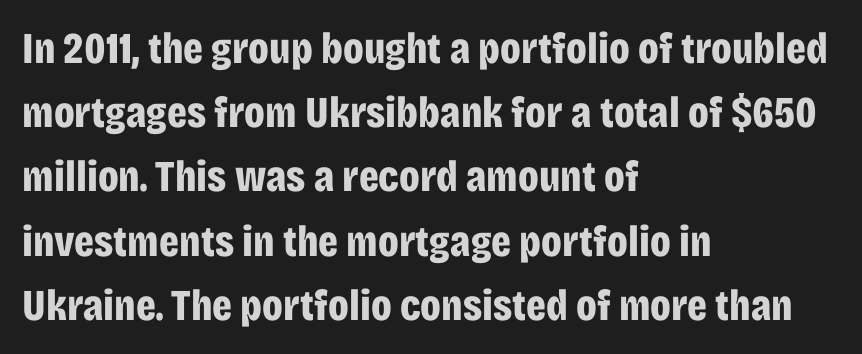
The image shows 44 px bold, condensed sans-serif type, upright; set left-aligned, normal line spacing (1.46x), normal letter spacing, not underlined; low stroke contrast and a large x-height.
